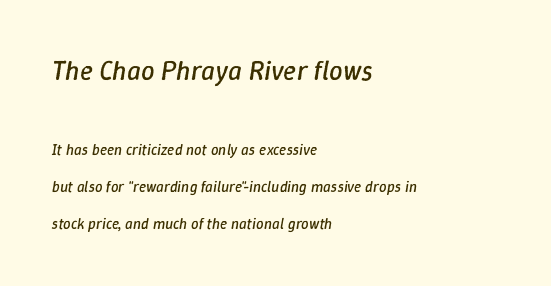
The image shows 27 px text type, italic (leaning right); set left-aligned, loose line spacing (2.44x), normal letter spacing, not underlined; the first (top) block is 1.8x larger.
